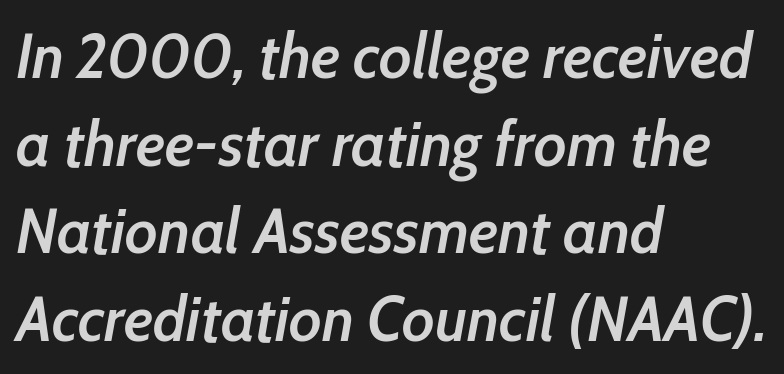
{"italic": "yes", "lean": "right", "slant_degrees": 10, "bold": "semi", "weight": "semibold", "width": "condensed", "stroke_contrast": "low", "x_height": "medium", "monospaced": "no", "underline": "no", "align": "left", "line_spacing": "normal", "line_spacing_ratio": 1.37, "letter_spacing": "normal", "letter_spacing_em": 0.0, "glyph_px": 64}
